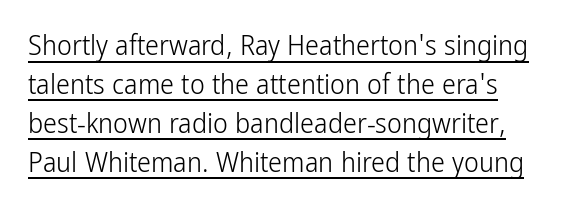
Q: Is the text bold? A: No.
Q: Is the text italic (slanted)? A: No, it is upright.
Q: Is the typeface a serif or a sans-serif typeface? A: Sans-serif.
Q: Is the text underlined? A: Yes.
Q: Is the spacing between letters normal or unusually wide? A: Normal.
Q: Is the spacing between lines tight, normal or loose? A: Normal.
Q: Width (condensed, normal, or wide)? A: Condensed.
Q: Stroke contrast? A: Low.
Q: x-height? A: Medium.
Q: Monospaced? A: No.
